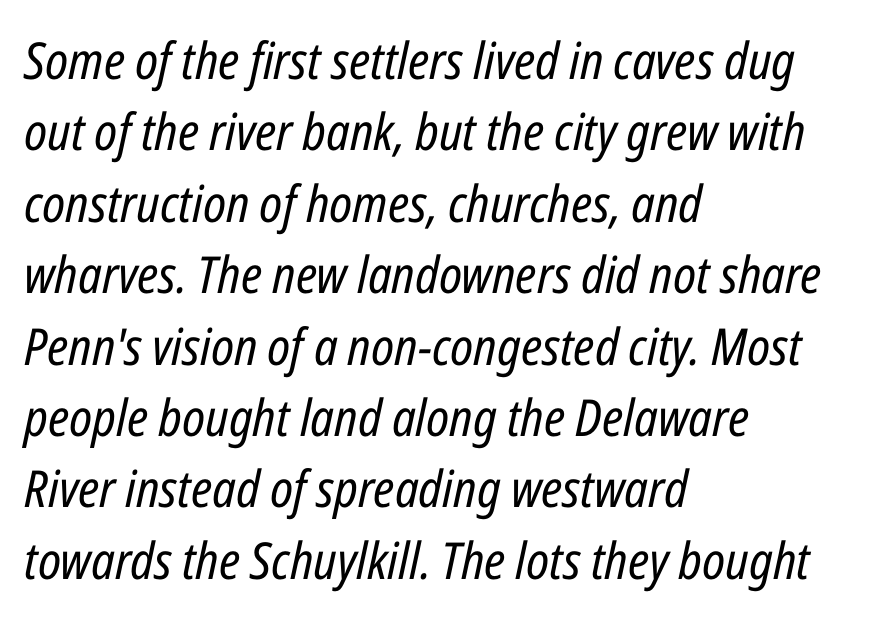
{"italic": "yes", "lean": "right", "slant_degrees": 12, "bold": "no", "weight": "regular", "width": "condensed", "stroke_contrast": "low", "x_height": "medium", "monospaced": "no", "underline": "no", "align": "left", "line_spacing": "normal", "line_spacing_ratio": 1.4, "letter_spacing": "normal", "letter_spacing_em": 0.0, "glyph_px": 51}
